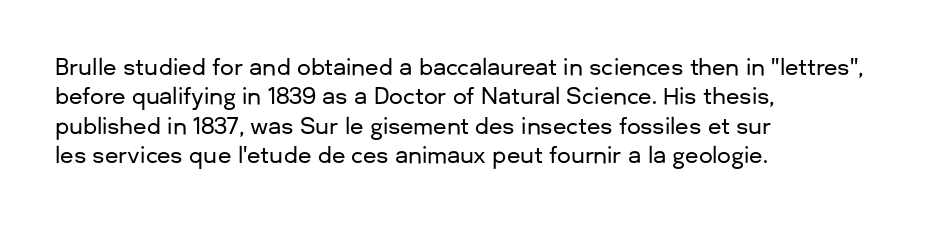
Q: Is the text italic (slanted)? A: No, it is upright.
Q: Is the text underlined? A: No.
Q: How is the paragraph aligned? A: Left-aligned.
Q: Is the spacing between letters normal or unusually wide? A: Normal.
Q: Is the spacing between lines tight, normal or loose? A: Normal.
